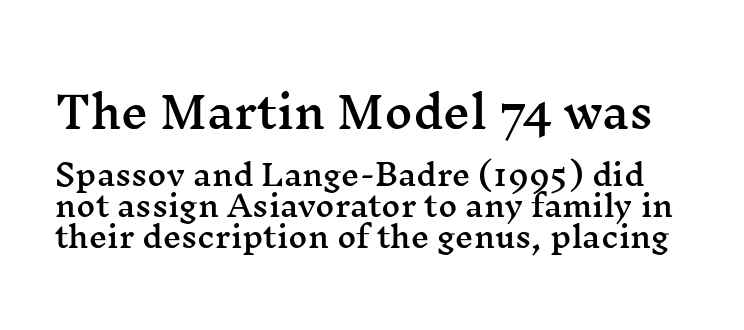
Serifs: yes, visible at the terminals of the letterforms. Summary of vertical rhythm: compact, with narrow interline spacing. Here the glyphs are tracked normally, forming tight word shapes. Note: larger setting up top, smaller setting below. Varying glyph widths throughout — classic text-font behaviour.
